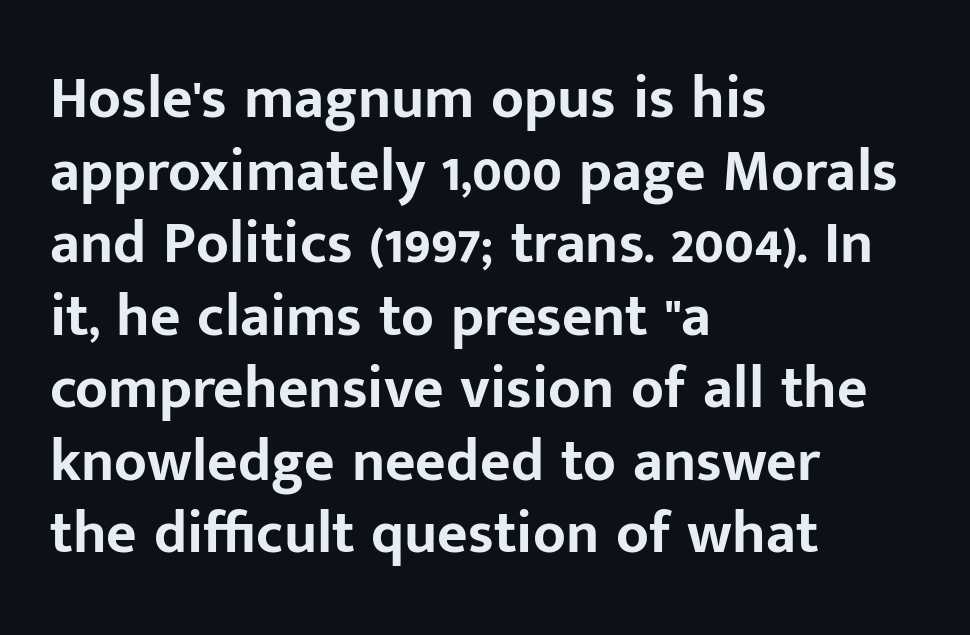
{"serif": "no", "italic": "no", "bold": "yes", "weight": "bold", "width": "normal", "stroke_contrast": "low", "x_height": "medium", "monospaced": "no", "underline": "no", "align": "left", "line_spacing_ratio": 1.23, "letter_spacing": "normal", "letter_spacing_em": 0.0, "glyph_px": 59}
